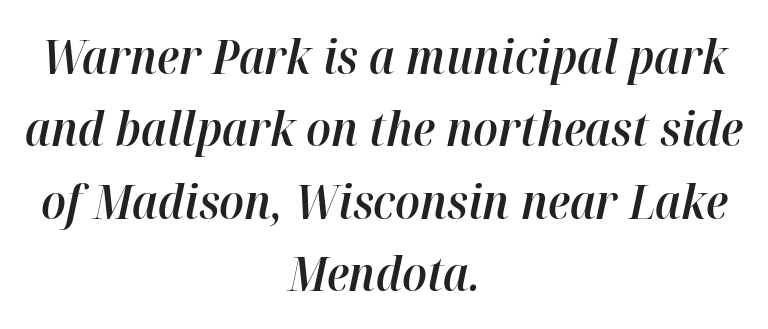
{"italic": "yes", "lean": "right", "slant_degrees": 12, "bold": "semi", "weight": "semibold", "width": "normal", "stroke_contrast": "high", "x_height": "medium", "monospaced": "no", "underline": "no", "align": "center", "line_spacing": "normal", "line_spacing_ratio": 1.51, "letter_spacing": "normal", "letter_spacing_em": 0.0, "glyph_px": 48}
